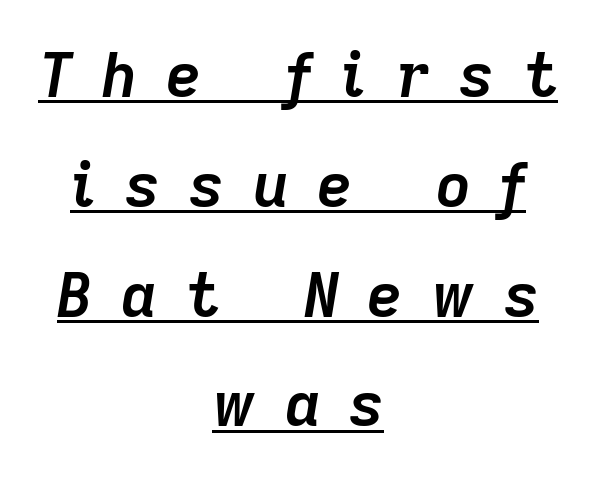
{"italic": "yes", "lean": "right", "slant_degrees": 9, "bold": "yes", "weight": "semibold", "width": "normal", "stroke_contrast": "low", "x_height": "medium", "monospaced": "no", "underline": "yes", "align": "center", "line_spacing_ratio": 1.8, "letter_spacing": "wide", "letter_spacing_em": 0.47, "glyph_px": 61}
